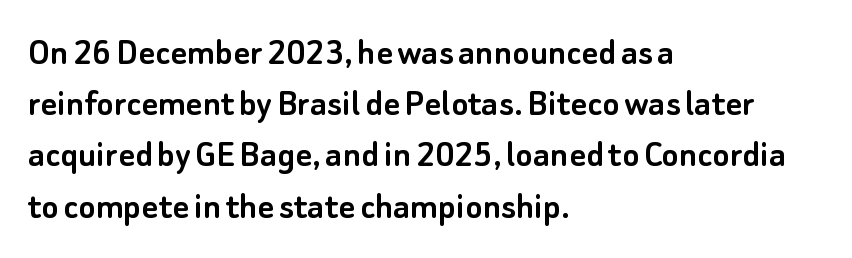
Q: Is the text italic (slanted)? A: No, it is upright.
Q: Is the typeface a serif or a sans-serif typeface? A: Sans-serif.
Q: Is the text underlined? A: No.
Q: How is the paragraph aligned? A: Left-aligned.
Q: Is the spacing between letters normal or unusually wide? A: Normal.
Q: Is the spacing between lines tight, normal or loose? A: Normal.
Q: Width (condensed, normal, or wide)? A: Normal.
Q: Stroke contrast? A: Low.
Q: x-height? A: Small.
Q: Monospaced? A: No.
